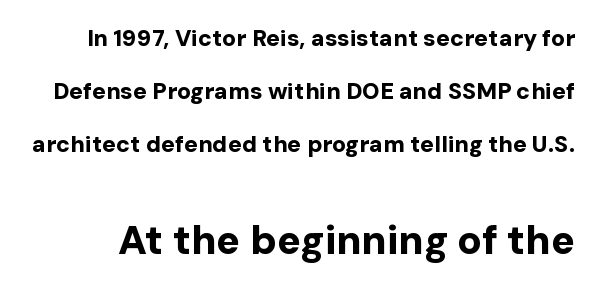
Q: Is the text bold? A: Yes.
Q: Is the text italic (slanted)? A: No, it is upright.
Q: Is the typeface a serif or a sans-serif typeface? A: Sans-serif.
Q: Is the text underlined? A: No.
Q: Is the spacing between letters normal or unusually wide? A: Normal.
Q: Is the spacing between lines tight, normal or loose? A: Loose.
Q: Which block of text is set in a larger size, the first (top) or the second (bottom)? A: The second (bottom) one.
Q: Width (condensed, normal, or wide)? A: Normal.
Q: Stroke contrast? A: Low.
Q: x-height? A: Medium.
Q: Monospaced? A: No.
